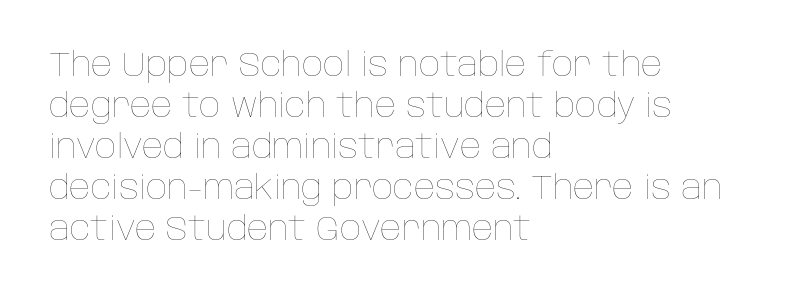
Q: Is the text bold? A: No.
Q: Is the text italic (slanted)? A: No, it is upright.
Q: Is the text underlined? A: No.
Q: How is the paragraph aligned? A: Left-aligned.
Q: Is the spacing between letters normal or unusually wide? A: Normal.
Q: Width (condensed, normal, or wide)? A: Normal.
Q: Stroke contrast? A: Low.
Q: x-height? A: Large.
Q: Monospaced? A: No.
